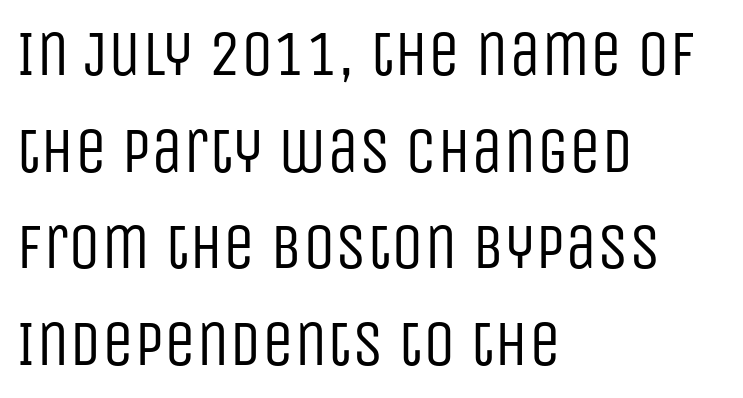
{"serif": "no", "italic": "no", "bold": "no", "weight": "regular", "width": "condensed", "stroke_contrast": "low", "x_height": "large", "monospaced": "no", "underline": "no", "align": "left", "line_spacing": "normal", "line_spacing_ratio": 1.51, "letter_spacing": "normal", "letter_spacing_em": 0.0, "glyph_px": 64}
